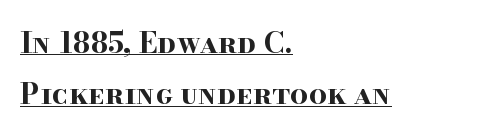
The letters carry serifs — small finishing strokes at the ends of their stems. Style check: upright. Alignment: flush left. A dark, heavy texture on the line: the type is bold. The rendering uses natural spacing where letterforms have individual widths.
